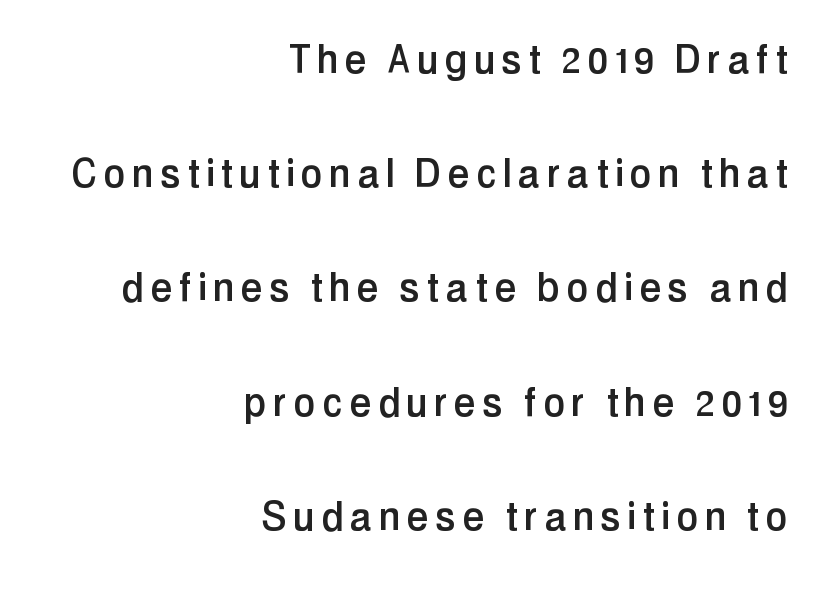
{"serif": "no", "italic": "no", "width": "condensed", "stroke_contrast": "low", "x_height": "medium", "monospaced": "no", "underline": "no", "align": "right", "line_spacing": "loose", "line_spacing_ratio": 2.38, "glyph_px": 48}
